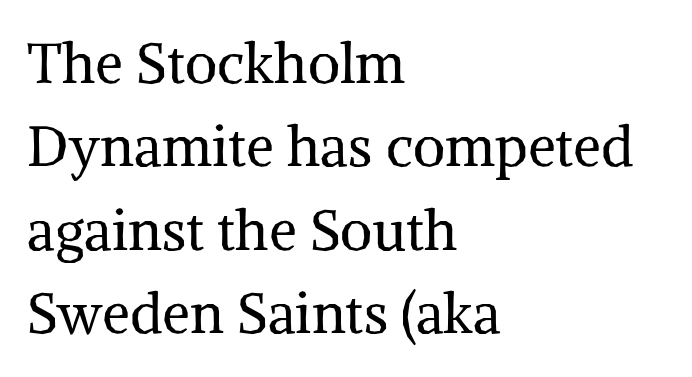
Q: Is the text bold? A: No.
Q: Is the text italic (slanted)? A: No, it is upright.
Q: Is the typeface a serif or a sans-serif typeface? A: Serif.
Q: Is the text underlined? A: No.
Q: How is the paragraph aligned? A: Left-aligned.
Q: Is the spacing between letters normal or unusually wide? A: Normal.
Q: Is the spacing between lines tight, normal or loose? A: Normal.
Q: Width (condensed, normal, or wide)? A: Normal.
Q: Stroke contrast? A: Medium.
Q: x-height? A: Medium.
Q: Monospaced? A: No.
